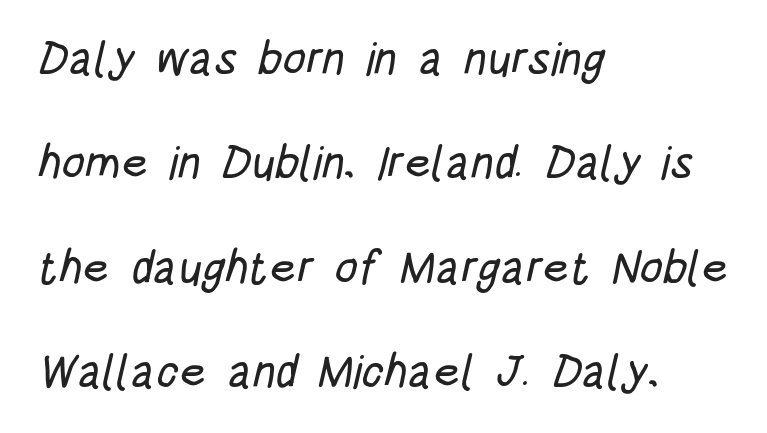
The image shows 46 px condensed sans-serif type; set left-aligned, loose line spacing (2.27x), normal letter spacing, not underlined; low stroke contrast and a large x-height.
